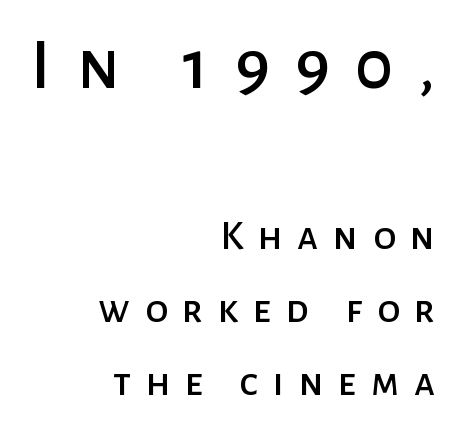
Q: Is the text italic (slanted)? A: No, it is upright.
Q: Is the typeface a serif or a sans-serif typeface? A: Sans-serif.
Q: Is the text underlined? A: No.
Q: How is the paragraph aligned? A: Right-aligned.
Q: Is the spacing between letters normal or unusually wide? A: Unusually wide.
Q: Which block of text is set in a larger size, the first (top) or the second (bottom)? A: The first (top) one.
Q: Width (condensed, normal, or wide)? A: Normal.
Q: Stroke contrast? A: Low.
Q: x-height? A: Medium.
Q: Monospaced? A: No.
